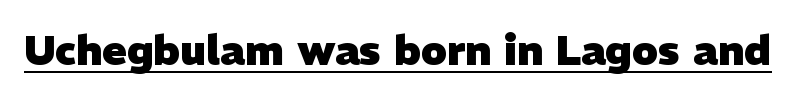
Does a line run under the words? Yes, clearly. This rendering leaves character spacing at its baseline value. These lines are rendered in a variable-pitch font. Look at the stroke-to-counter ratio: heavy, a bold. Examine the stroke ends and you'll find no serifs.
